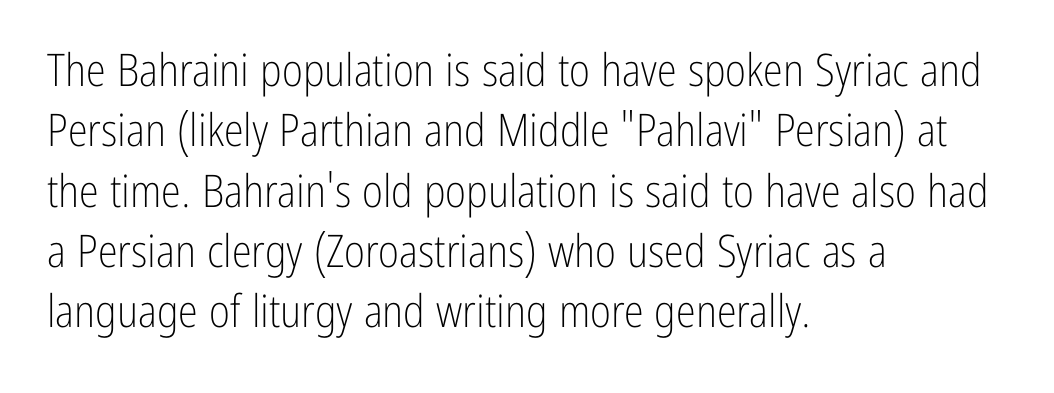
{"serif": "no", "italic": "no", "bold": "no", "weight": "light", "width": "condensed", "stroke_contrast": "low", "x_height": "medium", "monospaced": "no", "underline": "no", "align": "left", "line_spacing": "normal", "line_spacing_ratio": 1.34, "letter_spacing": "normal", "letter_spacing_em": 0.0, "glyph_px": 45}
